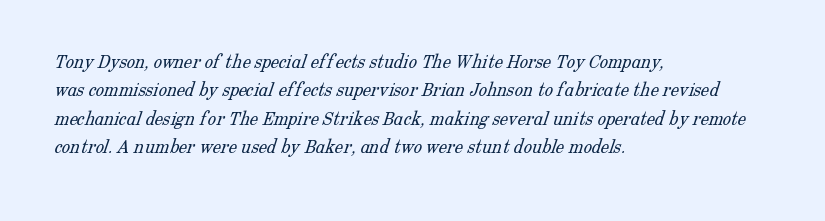
The image shows 21 px text type; set left-aligned, normal line spacing (1.35x), normal letter spacing, not underlined.
